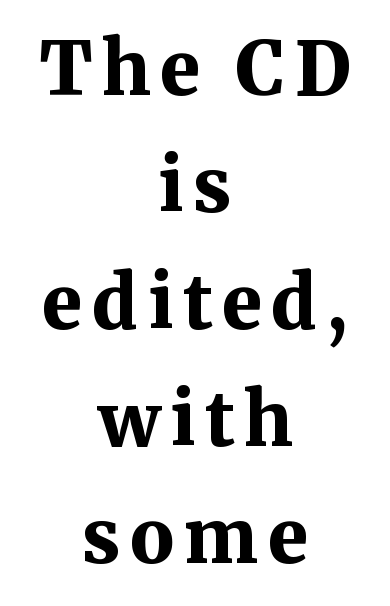
The image shows 74 px bold serif type, upright; set centered, normal line spacing (1.58x), not underlined; medium stroke contrast and a medium x-height.
